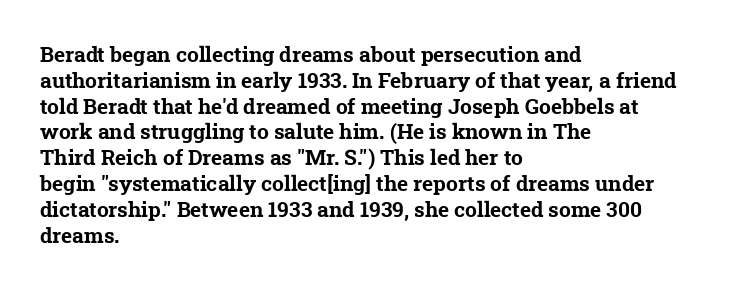
{"bold": "yes", "underline": "no", "align": "left", "line_spacing_ratio": 1.23, "letter_spacing": "normal", "letter_spacing_em": 0.0, "glyph_px": 21}
